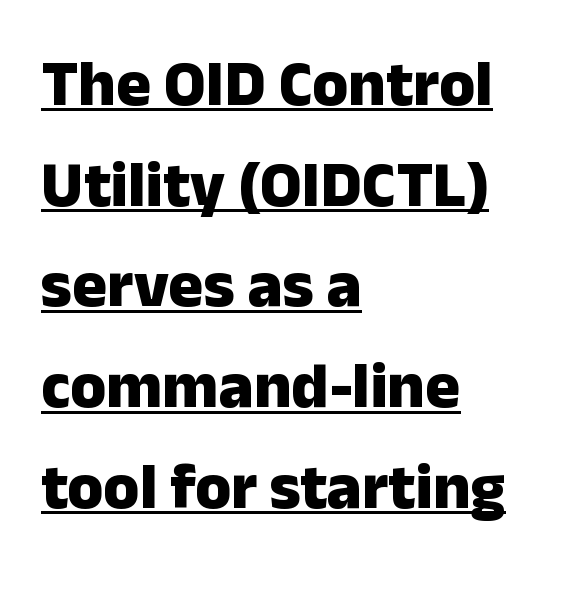
{"serif": "no", "italic": "no", "bold": "yes", "weight": "heavy", "width": "normal", "stroke_contrast": "low", "x_height": "medium", "monospaced": "no", "underline": "yes", "align": "left", "line_spacing": "normal", "line_spacing_ratio": 1.55, "letter_spacing": "normal", "letter_spacing_em": 0.0, "glyph_px": 65}
